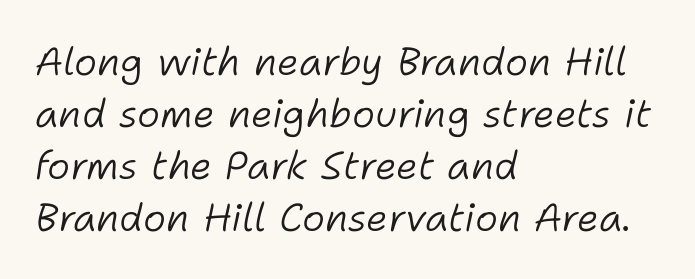
{"italic": "yes", "lean": "right", "slant_degrees": 11, "bold": "no", "weight": "light", "width": "normal", "stroke_contrast": "low", "x_height": "medium", "monospaced": "no", "underline": "no", "align": "left", "line_spacing": "normal", "line_spacing_ratio": 1.33, "letter_spacing": "normal", "letter_spacing_em": 0.0, "glyph_px": 39}
